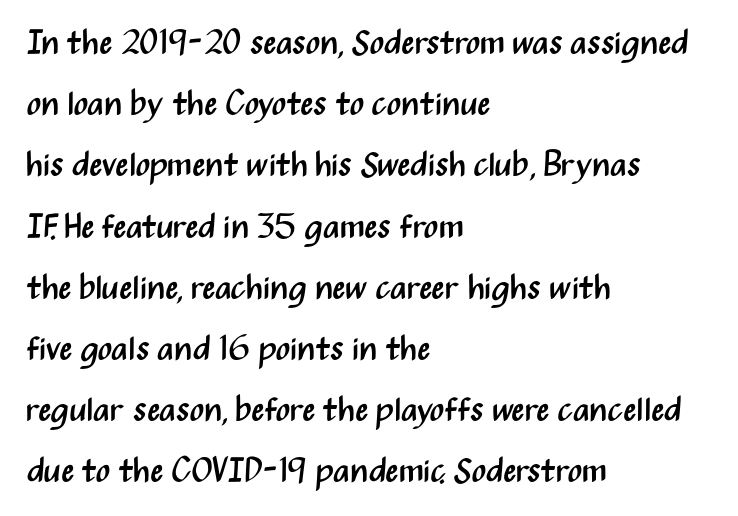
The image shows 34 px regular-weight, condensed sans-serif type, upright; set left-aligned, line spacing 1.8x, normal letter spacing, not underlined; medium stroke contrast and a medium x-height.
